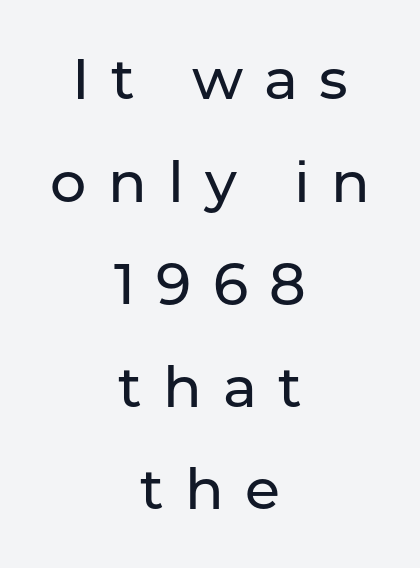
Designer's note — italics off, roman on. Clear beneath every line of the passage. The letterforms stand isolated, each surrounded by extra space. A typesetter would label this face a sans. Where is the straight margin? There isn't one; the lines are centered.
